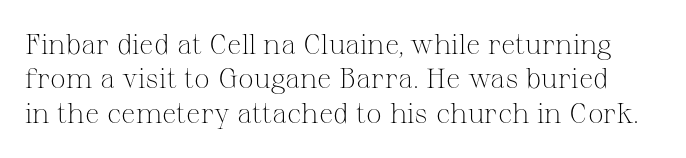
{"serif": "yes", "italic": "no", "bold": "no", "weight": "light", "width": "normal", "stroke_contrast": "medium", "x_height": "medium", "monospaced": "no", "underline": "no", "line_spacing_ratio": 1.23, "letter_spacing": "normal", "letter_spacing_em": 0.0, "glyph_px": 28}
